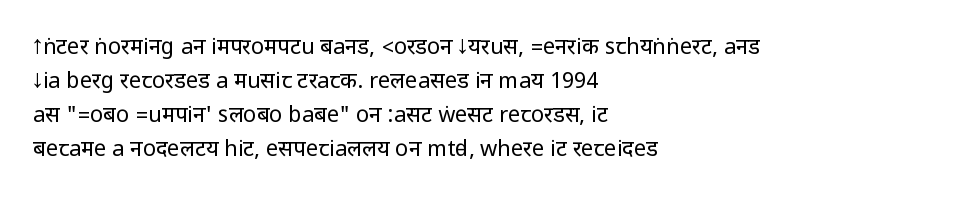
The image shows 22 px text type, upright; set left-aligned, normal line spacing (1.55x), normal letter spacing, not underlined.
